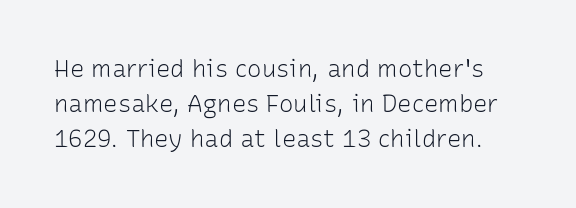
Q: Is the text bold? A: No.
Q: Is the text italic (slanted)? A: No, it is upright.
Q: Is the text underlined? A: No.
Q: Is the spacing between letters normal or unusually wide? A: Normal.
Q: Is the spacing between lines tight, normal or loose? A: Normal.
